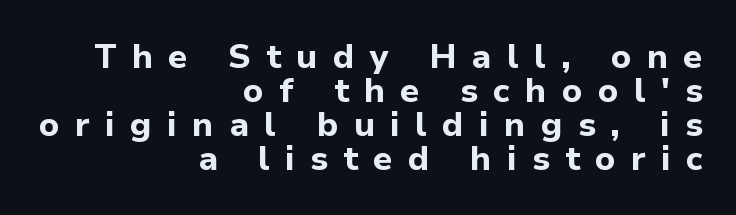
Q: Is the text bold? A: Yes.
Q: Is the text italic (slanted)? A: No, it is upright.
Q: Is the typeface a serif or a sans-serif typeface? A: Sans-serif.
Q: Is the text underlined? A: No.
Q: How is the paragraph aligned? A: Right-aligned.
Q: Is the spacing between letters normal or unusually wide? A: Unusually wide.
Q: Is the spacing between lines tight, normal or loose? A: Tight.
Q: Width (condensed, normal, or wide)? A: Normal.
Q: Stroke contrast? A: Low.
Q: x-height? A: Medium.
Q: Monospaced? A: No.
